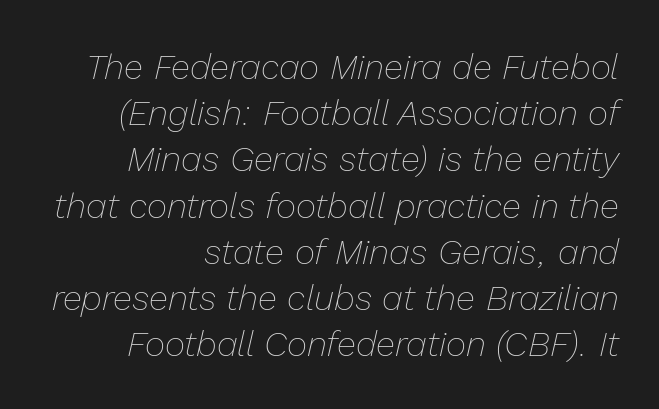
{"italic": "yes", "lean": "right", "slant_degrees": 13, "bold": "no", "weight": "thin", "width": "normal", "stroke_contrast": "low", "x_height": "medium", "monospaced": "no", "underline": "no", "align": "right", "line_spacing": "normal", "line_spacing_ratio": 1.32, "letter_spacing": "normal", "letter_spacing_em": 0.0, "glyph_px": 35}
